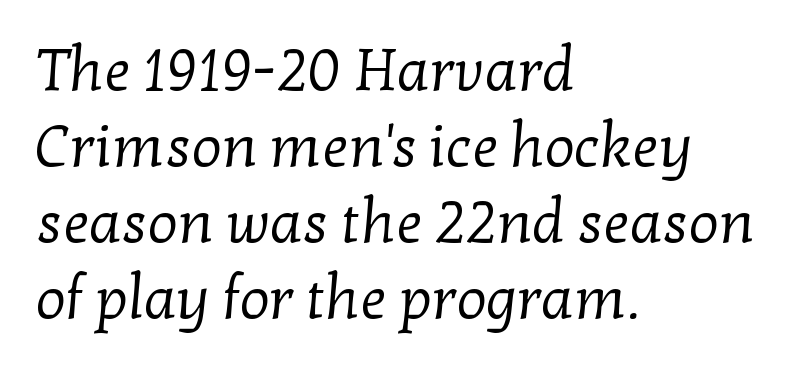
Q: Is the text bold? A: No.
Q: Is the typeface a serif or a sans-serif typeface? A: Serif.
Q: Is the text underlined? A: No.
Q: How is the paragraph aligned? A: Left-aligned.
Q: Is the spacing between letters normal or unusually wide? A: Normal.
Q: Is the spacing between lines tight, normal or loose? A: Normal.
Q: Width (condensed, normal, or wide)? A: Normal.
Q: Stroke contrast? A: Low.
Q: x-height? A: Medium.
Q: Monospaced? A: No.
